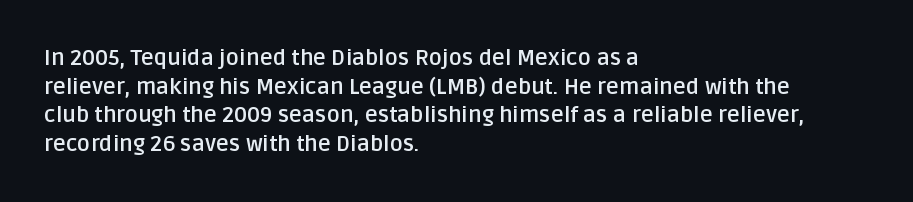
Teacher's note: observe the even left margin — that is flush-left alignment. You can tell it's not italic because the verticals are truly vertical. Words float on clear page, feet unadorned. The letterforms sit shoulder to shoulder at normal distance.
